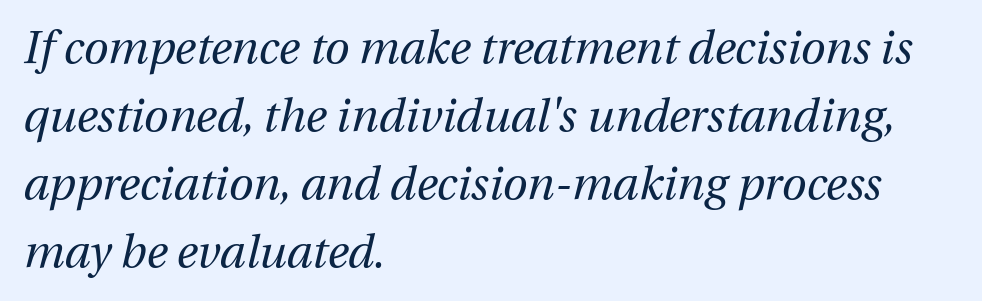
The image shows 45 px regular-weight type, italic (leaning right); set left-aligned, normal line spacing (1.51x), normal letter spacing, not underlined; medium stroke contrast and a medium x-height.
